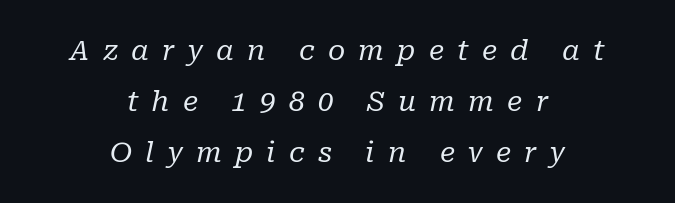
Q: Is the text bold? A: No.
Q: Is the text italic (slanted)? A: Yes, it leans right by about 10 degrees.
Q: Is the typeface a serif or a sans-serif typeface? A: Serif.
Q: Is the text underlined? A: No.
Q: How is the paragraph aligned? A: Centered.
Q: Is the spacing between letters normal or unusually wide? A: Unusually wide.
Q: Width (condensed, normal, or wide)? A: Normal.
Q: Stroke contrast? A: Low.
Q: x-height? A: Medium.
Q: Monospaced? A: No.
